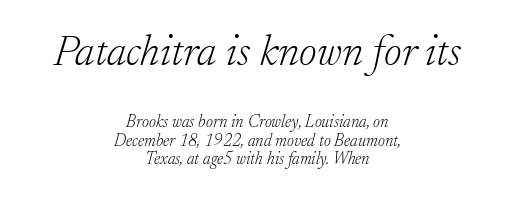
The image shows 43 px light serif type, italic (leaning right); set centered, tight line spacing (1.09x), normal letter spacing, not underlined; the first (top) block is 2.53x larger; low stroke contrast and a small x-height.
